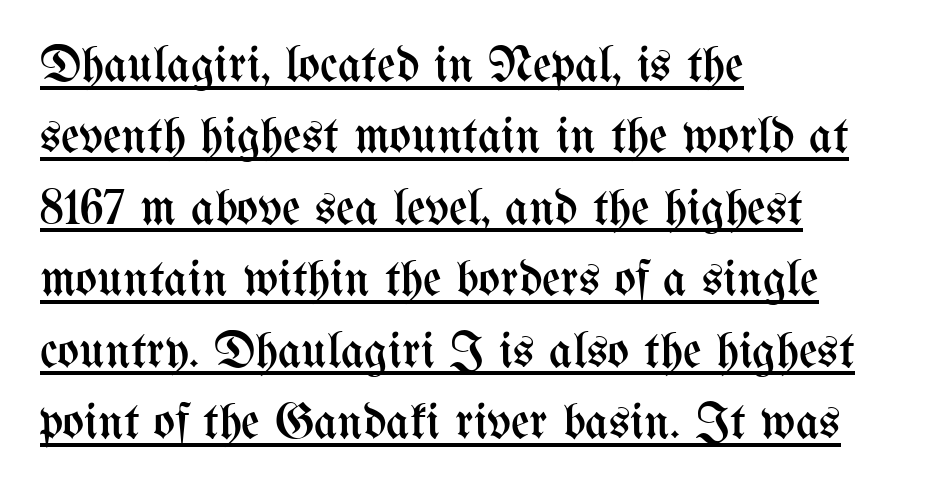
{"italic": "no", "bold": "no", "weight": "regular", "width": "condensed", "stroke_contrast": "medium", "x_height": "medium", "monospaced": "no", "underline": "yes", "align": "left", "line_spacing": "normal", "line_spacing_ratio": 1.4, "letter_spacing": "normal", "letter_spacing_em": 0.0, "glyph_px": 51}
